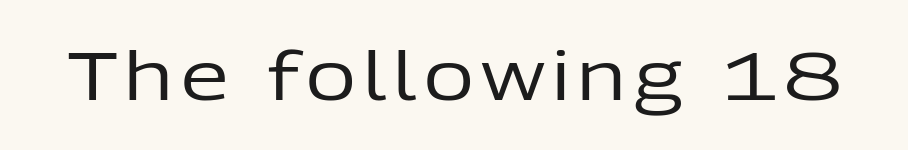
Q: Is the text bold? A: No.
Q: Is the text italic (slanted)? A: No, it is upright.
Q: Is the typeface a serif or a sans-serif typeface? A: Sans-serif.
Q: Is the text underlined? A: No.
Q: Width (condensed, normal, or wide)? A: Normal.
Q: Stroke contrast? A: Low.
Q: x-height? A: Medium.
Q: Monospaced? A: No.
